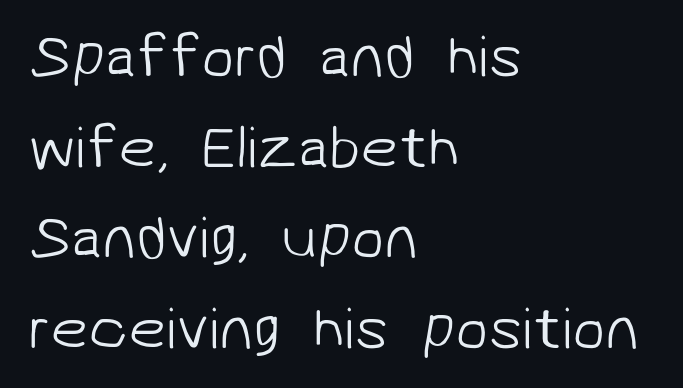
The typeface chosen for these lines omits serifs. The letters look calm and open, with moderate or lighter stems. Honestly, the letter spacing is just normal — you wouldn't notice it. Left-aligned paragraph, ragged on the right.
